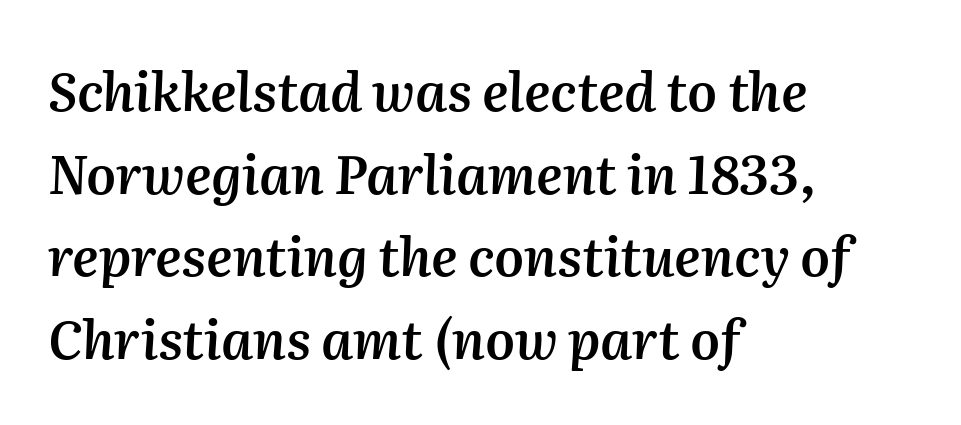
Q: Is the text bold? A: Semi-bold.
Q: Is the text italic (slanted)? A: Yes, it leans right by about 2 degrees.
Q: Is the text underlined? A: No.
Q: How is the paragraph aligned? A: Left-aligned.
Q: Is the spacing between letters normal or unusually wide? A: Normal.
Q: Is the spacing between lines tight, normal or loose? A: Normal.
Q: Width (condensed, normal, or wide)? A: Normal.
Q: Stroke contrast? A: Medium.
Q: x-height? A: Medium.
Q: Monospaced? A: No.
